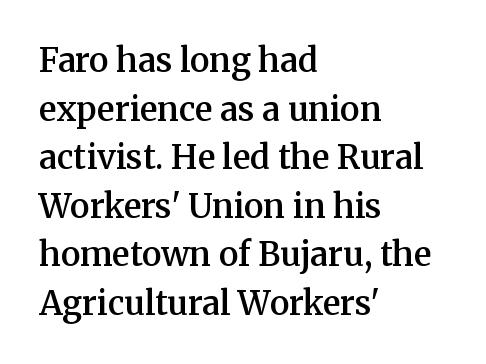
Q: Is the text bold? A: Semi-bold.
Q: Is the text italic (slanted)? A: No, it is upright.
Q: Is the typeface a serif or a sans-serif typeface? A: Serif.
Q: Is the text underlined? A: No.
Q: How is the paragraph aligned? A: Left-aligned.
Q: Is the spacing between letters normal or unusually wide? A: Normal.
Q: Is the spacing between lines tight, normal or loose? A: Normal.
Q: Width (condensed, normal, or wide)? A: Normal.
Q: Stroke contrast? A: Medium.
Q: x-height? A: Medium.
Q: Monospaced? A: No.
